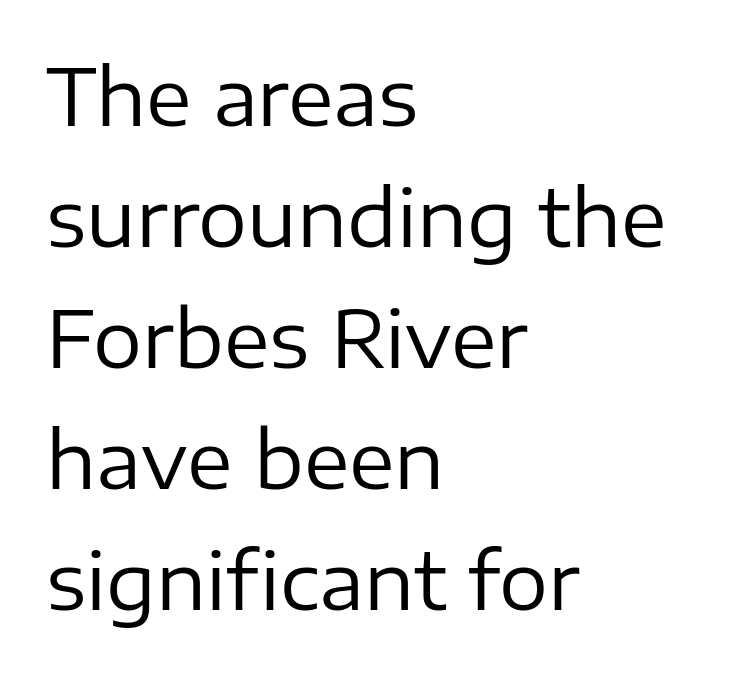
The typeface chosen for these lines omits serifs. Inter-character spacing is left at the font's built-in metrics. Check under the words: just untouched page. The typography opts for an upright posture over an oblique one. The rendering anchors every line to the left-hand side.
